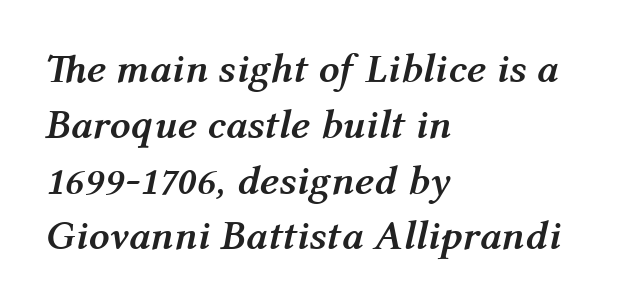
Q: Is the text bold? A: Yes.
Q: Is the text italic (slanted)? A: Yes, it leans right by about 12 degrees.
Q: Is the text underlined? A: No.
Q: How is the paragraph aligned? A: Left-aligned.
Q: Is the spacing between letters normal or unusually wide? A: Normal.
Q: Is the spacing between lines tight, normal or loose? A: Normal.
Q: Width (condensed, normal, or wide)? A: Normal.
Q: Stroke contrast? A: Medium.
Q: x-height? A: Medium.
Q: Monospaced? A: No.
